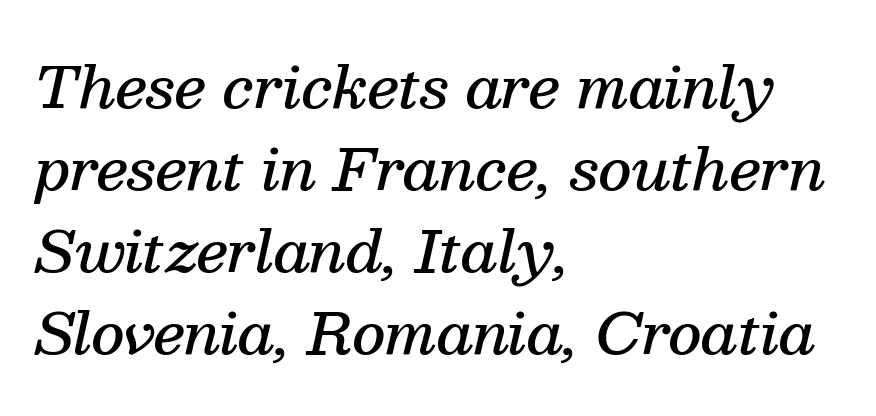
The image shows 57 px semibold serif type, italic (leaning right); set left-aligned, normal line spacing (1.44x), normal letter spacing, not underlined; medium stroke contrast and a medium x-height.
